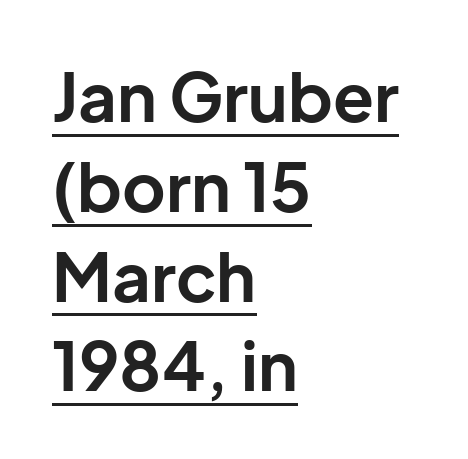
Examine the stroke ends and you'll find no serifs. Heavy, bold letterforms. A typesetter would call this proportional, since set widths differ per character. Reading down the column, the eye jumps a familiar distance to each next line. Standard letterfit; no display-style spreading of the glyphs. Underline: present.
